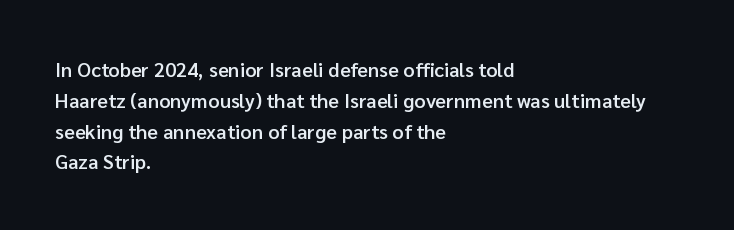
Strokes here are thickened, but only to semibold level. Successive baselines arrive at the customary interval. The axis of the letterforms is exactly vertical. Anything drawn beneath the words? Only blank space. Which margin do the lines hug? The left one — the right edge is uneven. This rendering leaves character spacing at its baseline value.
